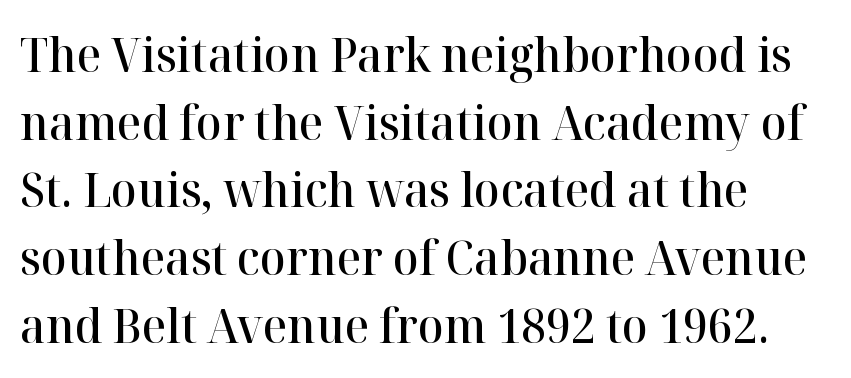
Q: Is the text bold? A: Semi-bold.
Q: Is the text italic (slanted)? A: No, it is upright.
Q: Is the typeface a serif or a sans-serif typeface? A: Serif.
Q: Is the text underlined? A: No.
Q: How is the paragraph aligned? A: Left-aligned.
Q: Is the spacing between letters normal or unusually wide? A: Normal.
Q: Is the spacing between lines tight, normal or loose? A: Normal.
Q: Width (condensed, normal, or wide)? A: Normal.
Q: Stroke contrast? A: High.
Q: x-height? A: Medium.
Q: Monospaced? A: No.
